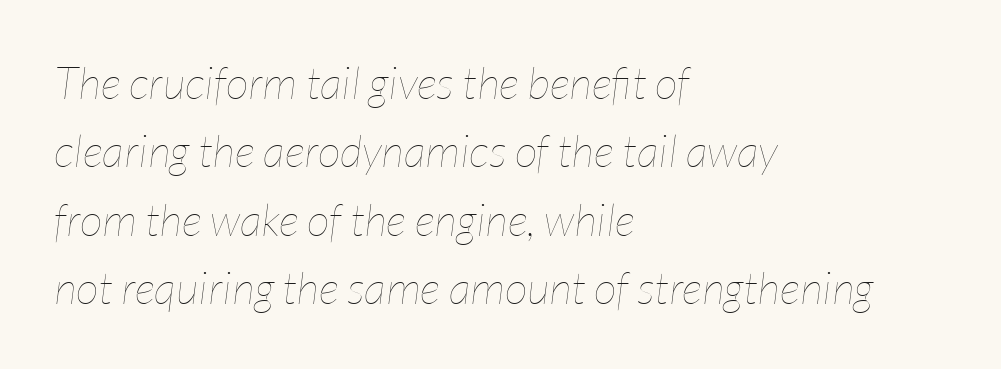
The image shows 45 px thin, condensed type, italic (leaning right); set left-aligned, normal line spacing (1.52x), normal letter spacing, not underlined; low stroke contrast and a medium x-height.
